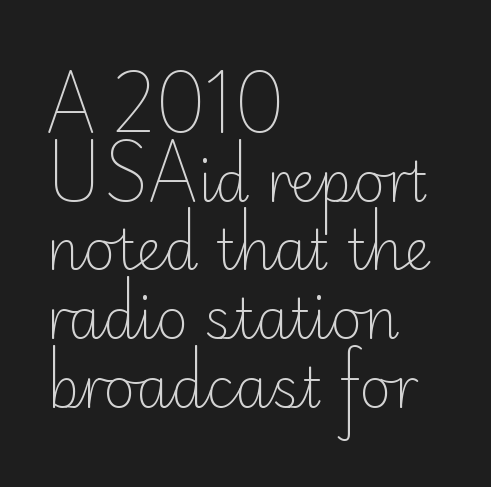
Q: Is the text bold? A: No.
Q: Is the text italic (slanted)? A: No, it is upright.
Q: Is the typeface a serif or a sans-serif typeface? A: Sans-serif.
Q: Is the text underlined? A: No.
Q: How is the paragraph aligned? A: Left-aligned.
Q: Is the spacing between letters normal or unusually wide? A: Normal.
Q: Is the spacing between lines tight, normal or loose? A: Normal.
Q: Width (condensed, normal, or wide)? A: Normal.
Q: Stroke contrast? A: Low.
Q: x-height? A: Small.
Q: Monospaced? A: No.
